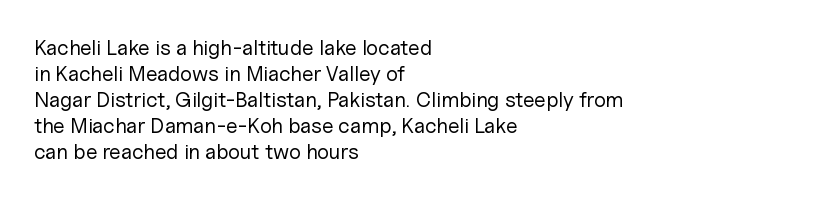
The typography opts for an upright posture over an oblique one. Unmarked baselines from the first word to the last. Students, note that the glyphs here touch the page at normal intervals. Which margin do the lines hug? The left one — the right edge is uneven. The typesetting does not lean heavy: it is not bold.
